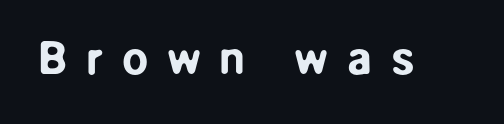
{"serif": "no", "italic": "no", "width": "normal", "stroke_contrast": "low", "x_height": "medium", "monospaced": "no", "underline": "no", "letter_spacing": "wide", "letter_spacing_em": 0.39, "glyph_px": 47}
